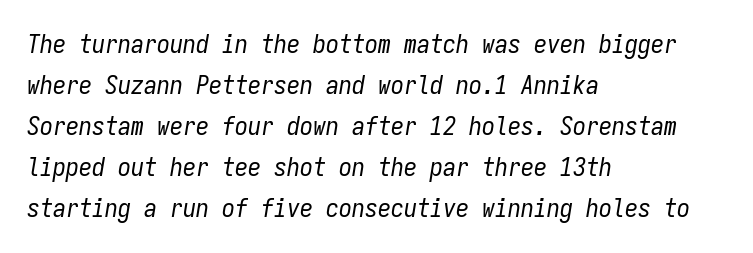
Left-aligned paragraph, ragged on the right. The typography opts for an oblique posture over an upright one. Weight: in the light-to-regular range. Spacing between characters is what you'd get straight out of the box. The gap between lines stays unmarked.
